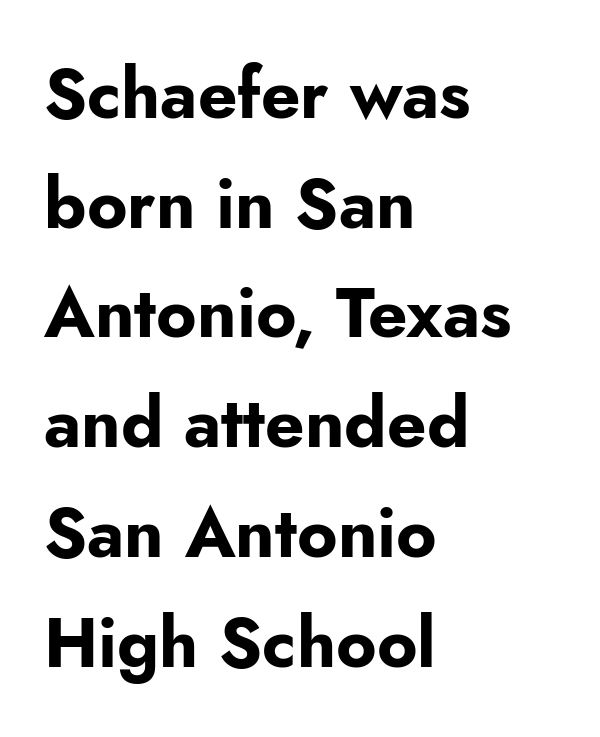
{"serif": "no", "italic": "no", "bold": "yes", "weight": "bold", "width": "normal", "stroke_contrast": "low", "x_height": "small", "monospaced": "no", "underline": "no", "align": "left", "line_spacing": "normal", "line_spacing_ratio": 1.59, "letter_spacing": "normal", "letter_spacing_em": 0.0, "glyph_px": 69}
